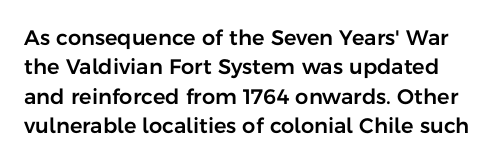
{"italic": "no", "underline": "no", "line_spacing": "normal", "line_spacing_ratio": 1.4, "letter_spacing": "normal", "letter_spacing_em": 0.0, "glyph_px": 21}
